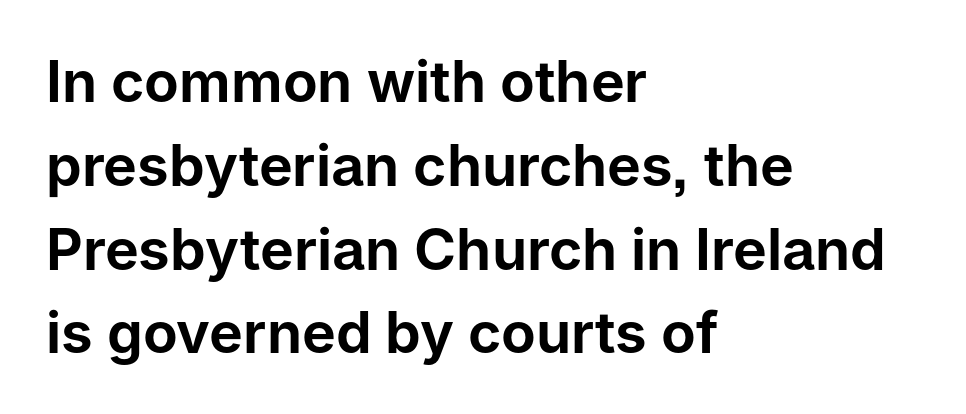
{"serif": "no", "italic": "no", "width": "normal", "stroke_contrast": "low", "x_height": "medium", "monospaced": "no", "underline": "no", "align": "left", "line_spacing": "normal", "line_spacing_ratio": 1.47, "letter_spacing": "normal", "letter_spacing_em": 0.0, "glyph_px": 57}
